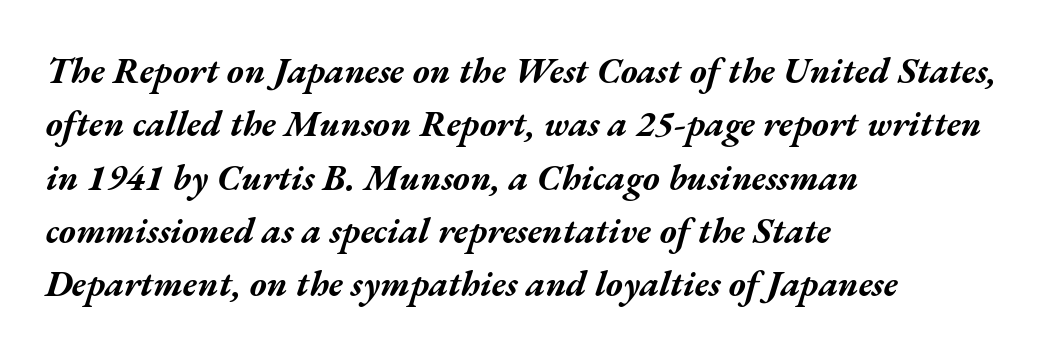
Is this a fixed-width face? No — the glyphs have proportional, varying widths. Does extra space separate the letters? No, they use regular spacing. Notice how the passage keeps a crisp vertical edge on the left only. Vertically, the passage feels balanced, rows spaced as you'd expect.
